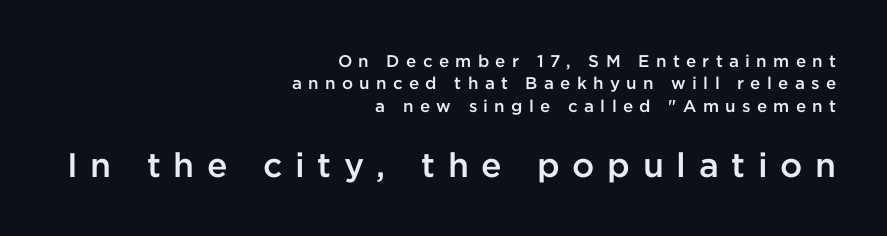
Q: Is the text bold? A: Semi-bold.
Q: Is the text italic (slanted)? A: No, it is upright.
Q: Is the typeface a serif or a sans-serif typeface? A: Sans-serif.
Q: Is the text underlined? A: No.
Q: How is the paragraph aligned? A: Right-aligned.
Q: Is the spacing between letters normal or unusually wide? A: Unusually wide.
Q: Is the spacing between lines tight, normal or loose? A: Normal.
Q: Which block of text is set in a larger size, the first (top) or the second (bottom)? A: The second (bottom) one.
Q: Width (condensed, normal, or wide)? A: Normal.
Q: Stroke contrast? A: Low.
Q: x-height? A: Medium.
Q: Monospaced? A: No.
